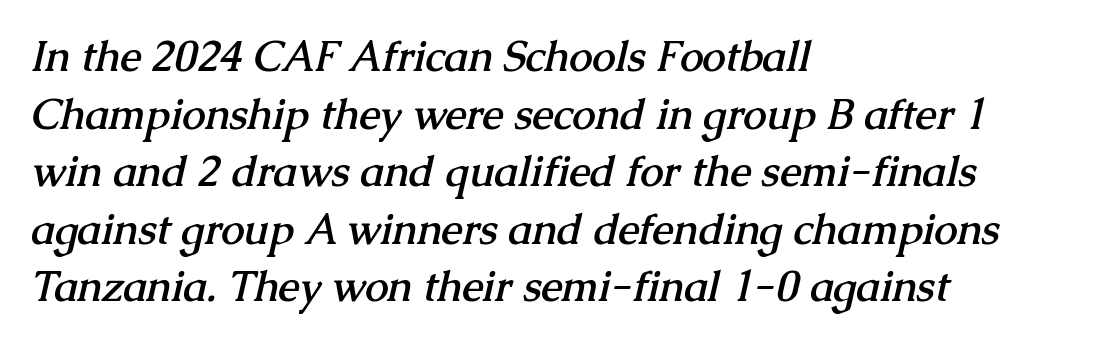
{"serif": "yes", "bold": "yes", "weight": "semibold", "width": "normal", "stroke_contrast": "medium", "x_height": "medium", "monospaced": "no", "underline": "no", "align": "left", "line_spacing": "normal", "line_spacing_ratio": 1.37, "letter_spacing": "normal", "letter_spacing_em": 0.0, "glyph_px": 42}
